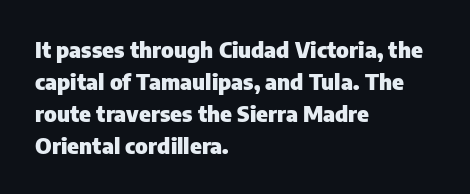
Q: Is the text bold? A: Yes.
Q: Is the text italic (slanted)? A: No, it is upright.
Q: Is the text underlined? A: No.
Q: How is the paragraph aligned? A: Left-aligned.
Q: Is the spacing between letters normal or unusually wide? A: Normal.
Q: Is the spacing between lines tight, normal or loose? A: Normal.
